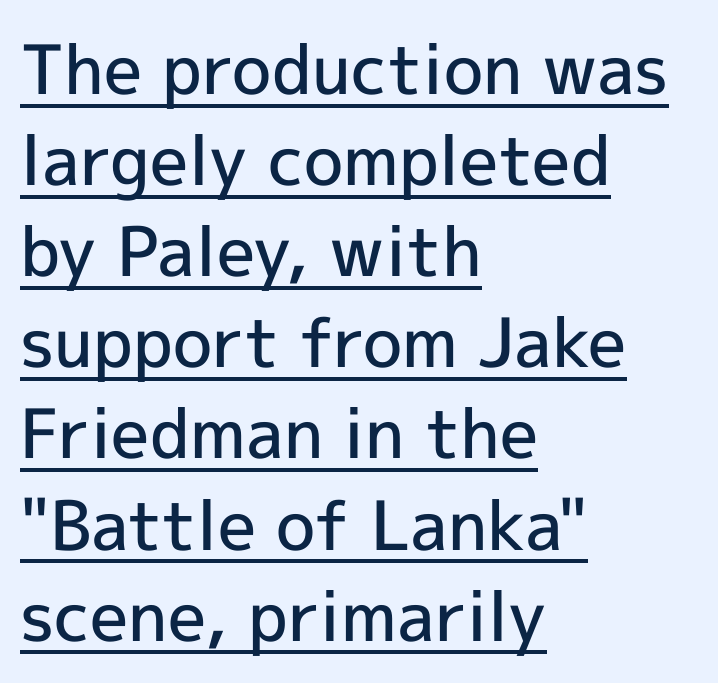
The face used here appears with an underline applied. In terms of leading, this rendering sits right in the middle. What stands out about the letter spacing? Nothing — it is the standard amount. A typesetter would call this proportional, since set widths differ per character. The typography opts for an upright posture over an oblique one. The typesetter chose a ragged-right arrangement here.
